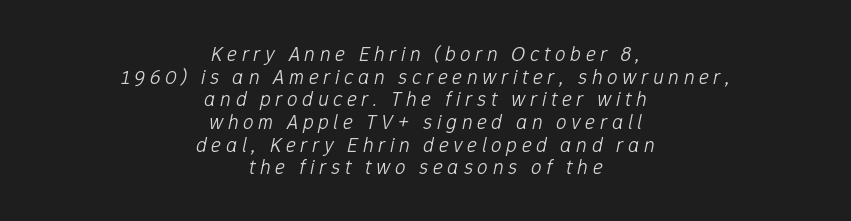
{"italic": "yes", "lean": "right", "slant_degrees": 12, "bold": "no", "underline": "no", "align": "center", "line_spacing": "tight", "line_spacing_ratio": 1.08, "letter_spacing": "wide", "letter_spacing_em": 0.22, "glyph_px": 21}
